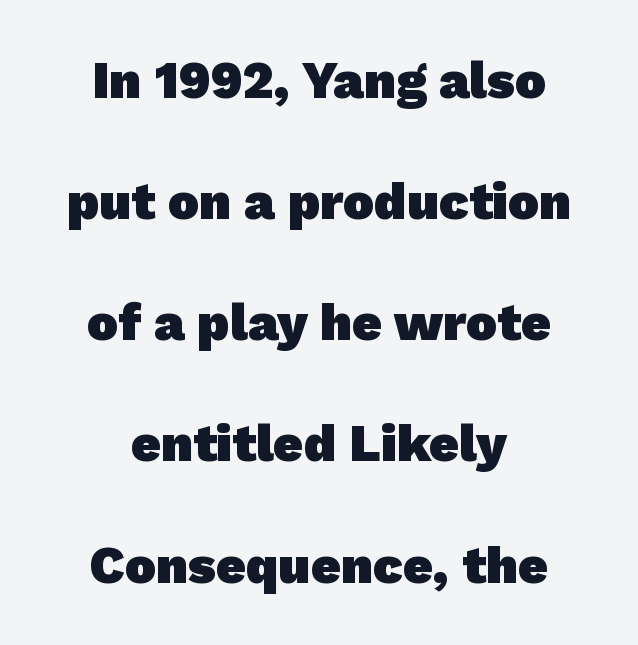
Q: Is the text bold? A: Yes.
Q: Is the typeface a serif or a sans-serif typeface? A: Sans-serif.
Q: Is the text underlined? A: No.
Q: How is the paragraph aligned? A: Centered.
Q: Is the spacing between letters normal or unusually wide? A: Normal.
Q: Is the spacing between lines tight, normal or loose? A: Loose.
Q: Width (condensed, normal, or wide)? A: Normal.
Q: Stroke contrast? A: Low.
Q: x-height? A: Medium.
Q: Monospaced? A: No.
